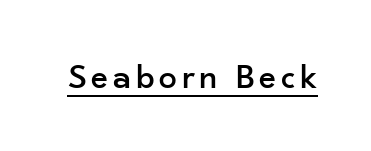
The image shows 36 px sans-serif type, upright; set underlined; low stroke contrast and a small x-height.
